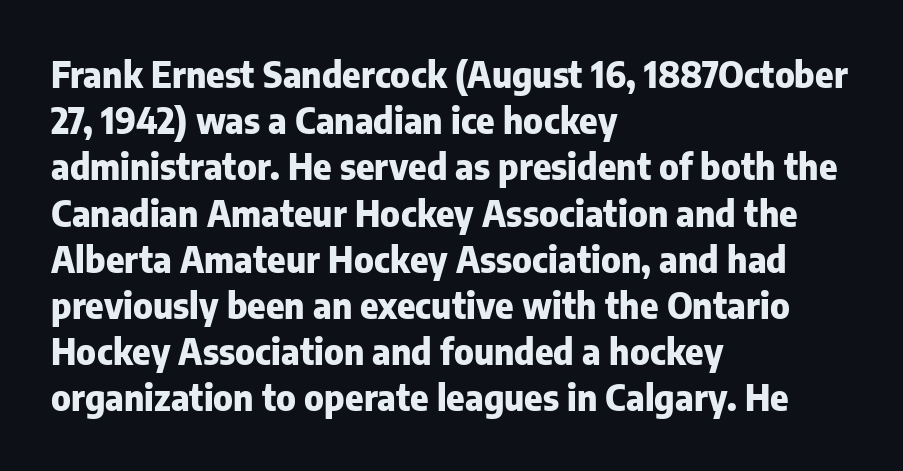
Bare-footed words on every line. Plenty of ink on the page — the face is bold. Does the type have serifs? No, each stem ends abruptly. Ascenders rise straight up at ninety degrees.
